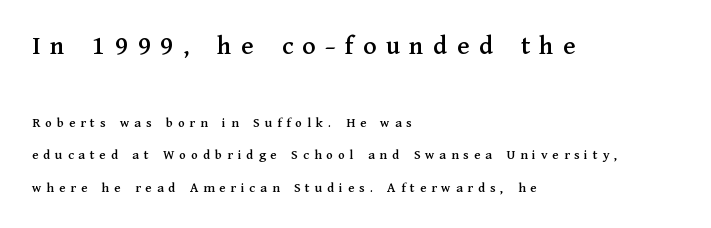
Q: Is the text italic (slanted)? A: No, it is upright.
Q: Is the text underlined? A: No.
Q: How is the paragraph aligned? A: Left-aligned.
Q: Is the spacing between letters normal or unusually wide? A: Unusually wide.
Q: Is the spacing between lines tight, normal or loose? A: Loose.
Q: Which block of text is set in a larger size, the first (top) or the second (bottom)? A: The first (top) one.
